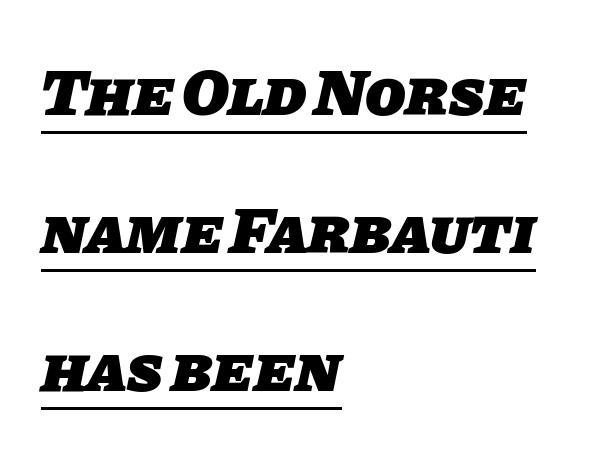
The image shows 66 px heavy type; set left-aligned, loose line spacing (2.09x), normal letter spacing, underlined; low stroke contrast and a large x-height.
